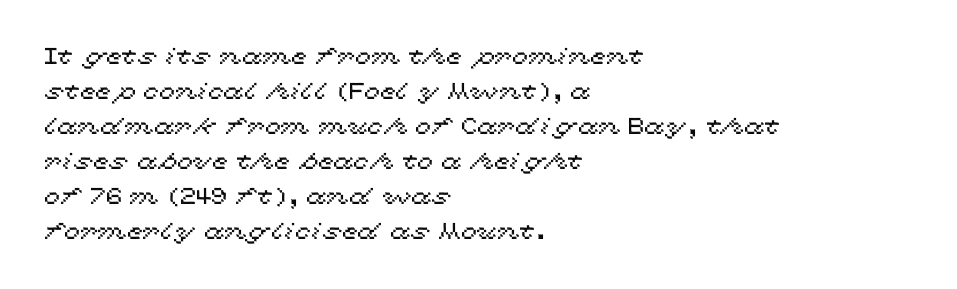
{"underline": "no", "align": "left", "line_spacing": "normal", "line_spacing_ratio": 1.52, "letter_spacing": "normal", "letter_spacing_em": 0.0, "glyph_px": 23}
